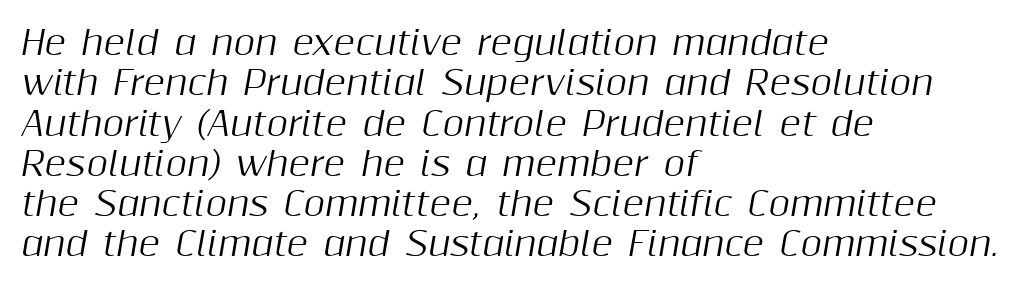
These lines are rendered in a variable-pitch font. The setting favours the left margin, as ordinary paragraphs usually do. Here the glyphs are tracked normally, forming tight word shapes. Just letters on the line, the space beneath them empty.
